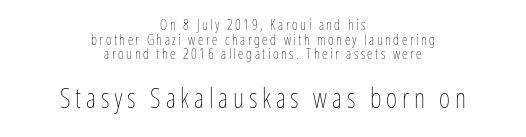
Q: Is the text bold? A: No.
Q: Is the text italic (slanted)? A: No, it is upright.
Q: Is the text underlined? A: No.
Q: How is the paragraph aligned? A: Centered.
Q: Is the spacing between lines tight, normal or loose? A: Tight.
Q: Which block of text is set in a larger size, the first (top) or the second (bottom)? A: The second (bottom) one.
